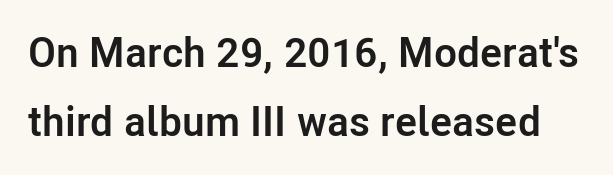
{"serif": "no", "italic": "no", "bold": "yes", "weight": "semibold", "width": "normal", "stroke_contrast": "low", "x_height": "medium", "monospaced": "no", "underline": "no", "line_spacing": "normal", "line_spacing_ratio": 1.64, "letter_spacing": "normal", "letter_spacing_em": 0.0, "glyph_px": 42}
